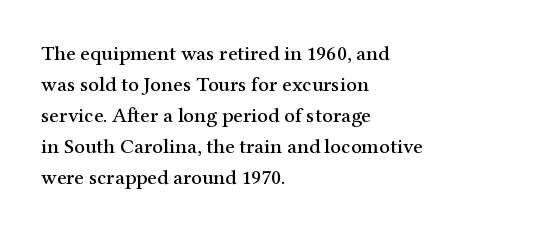
{"italic": "no", "underline": "no", "align": "left", "line_spacing": "normal", "line_spacing_ratio": 1.48, "letter_spacing": "normal", "letter_spacing_em": 0.0, "glyph_px": 21}
